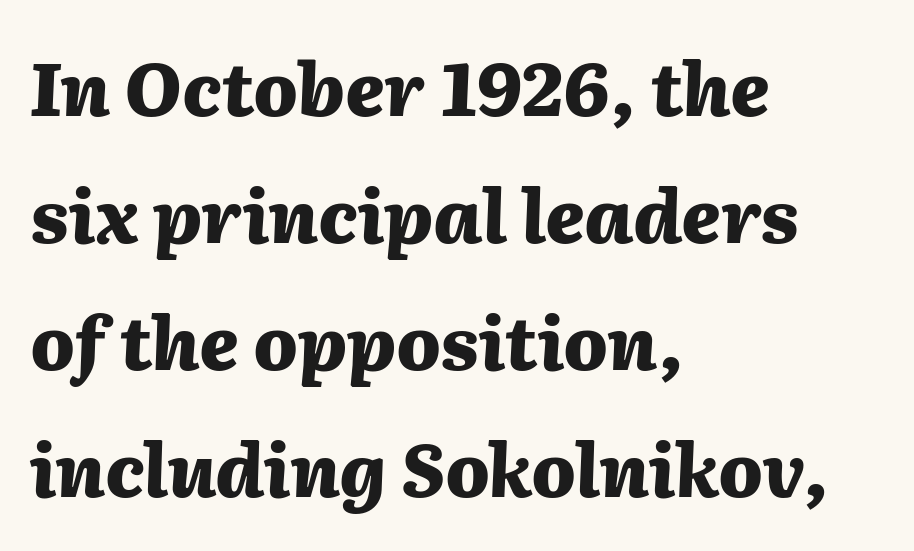
Caption: standard tracking, unaltered. Summary of weight: heavy, a full bold. Teacher's note: observe the even left margin — that is flush-left alignment. The letters are slanted; this is an italic face.
